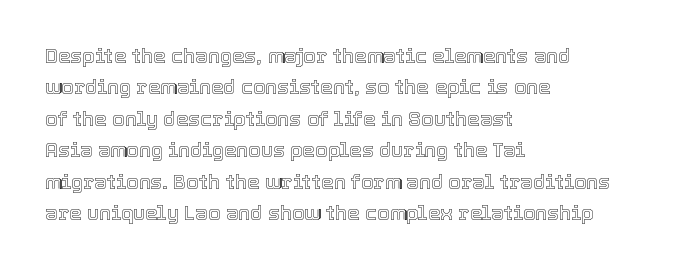
The image shows 20 px text type, upright; set left-aligned, normal line spacing (1.57x), normal letter spacing, not underlined.
